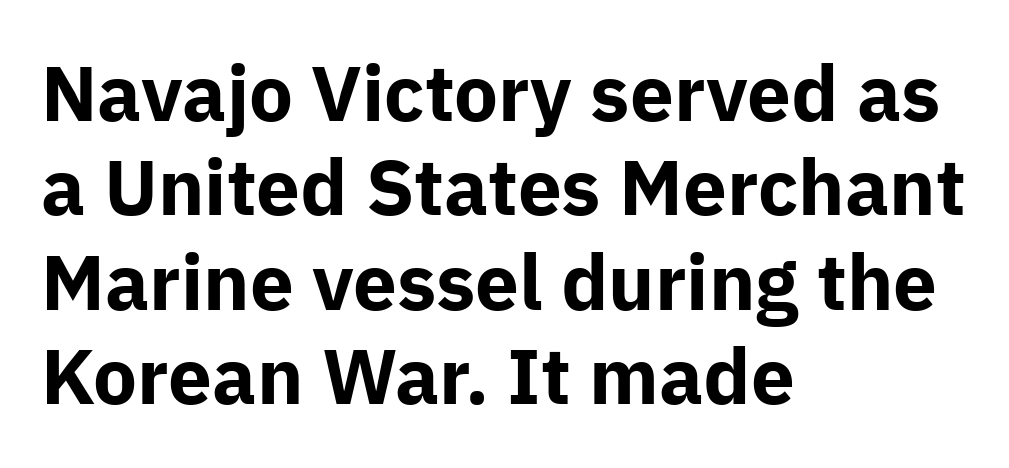
The letters stand straight up with perfectly vertical stems. These lines are rendered in a variable-pitch font. Reading down the block, your eye returns to a fixed left position each line. Lines of text with bare space underneath.
